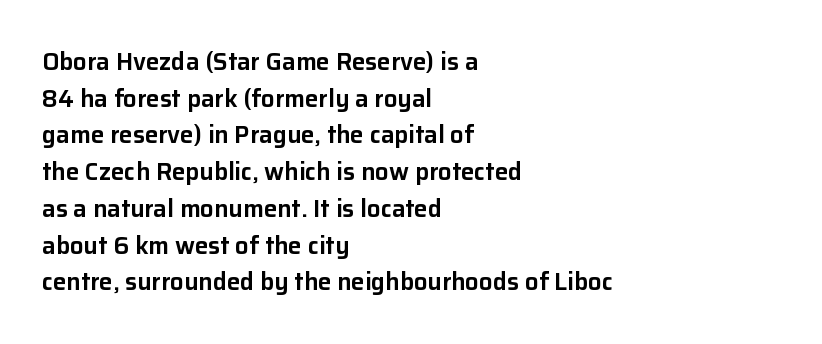
{"italic": "no", "underline": "no", "align": "left", "line_spacing": "normal", "line_spacing_ratio": 1.53, "letter_spacing": "normal", "letter_spacing_em": 0.0, "glyph_px": 24}
